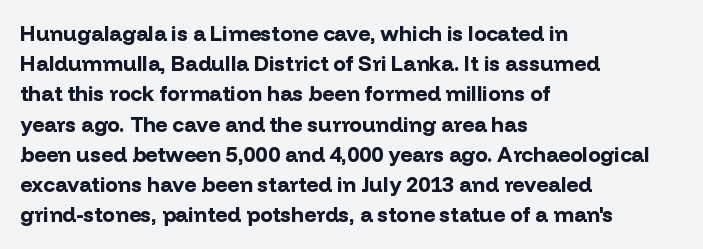
{"italic": "no", "bold": "yes", "underline": "no", "align": "left", "line_spacing": "normal", "line_spacing_ratio": 1.44, "letter_spacing": "normal", "letter_spacing_em": 0.0, "glyph_px": 21}
